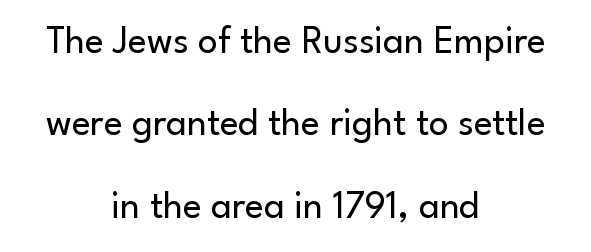
The image shows 39 px regular-weight sans-serif type, upright; set centered, loose line spacing (2.11x), normal letter spacing, not underlined; low stroke contrast and a small x-height.
